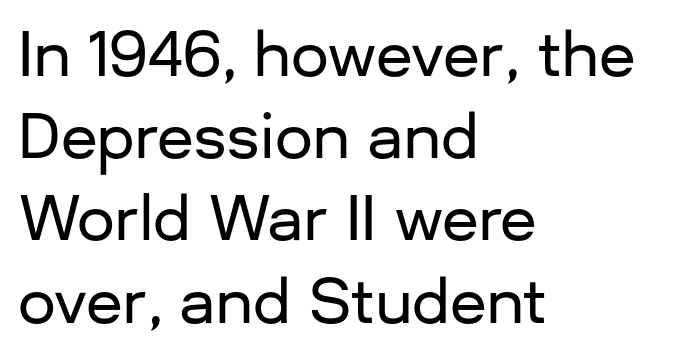
{"serif": "no", "italic": "no", "width": "normal", "stroke_contrast": "low", "x_height": "medium", "monospaced": "no", "underline": "no", "align": "left", "line_spacing": "normal", "line_spacing_ratio": 1.37, "letter_spacing": "normal", "letter_spacing_em": 0.0, "glyph_px": 60}
